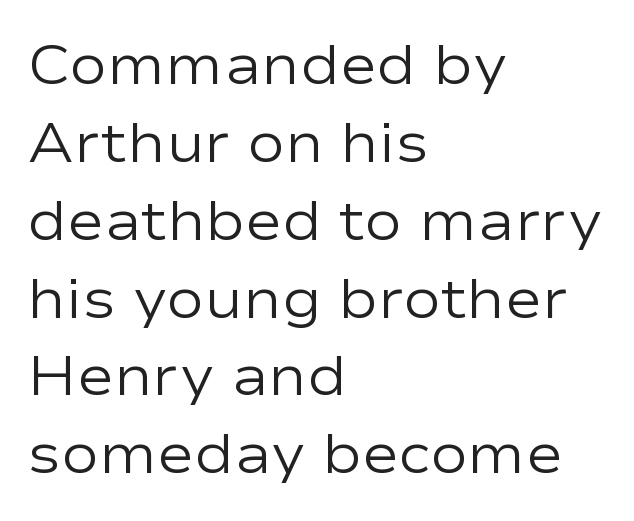
The letters advance in unequal steps, a hallmark of proportional type. Caption: multi-line text, flush left, ragged right. Style check: upright. Regarding serifs, this sample does without them. Type without underlining. This block has exactly the height ordinary leading produces.
